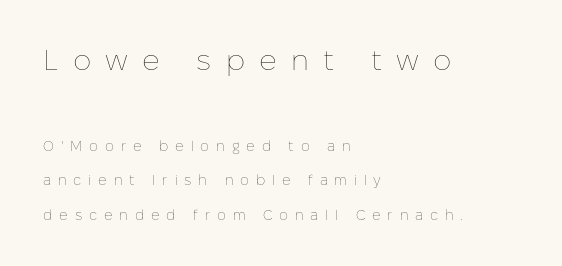
Q: Is the text bold? A: No.
Q: Is the text italic (slanted)? A: No, it is upright.
Q: Is the text underlined? A: No.
Q: How is the paragraph aligned? A: Left-aligned.
Q: Is the spacing between letters normal or unusually wide? A: Unusually wide.
Q: Is the spacing between lines tight, normal or loose? A: Loose.
Q: Which block of text is set in a larger size, the first (top) or the second (bottom)? A: The first (top) one.
Q: Width (condensed, normal, or wide)? A: Normal.
Q: Stroke contrast? A: Low.
Q: x-height? A: Medium.
Q: Monospaced? A: No.
